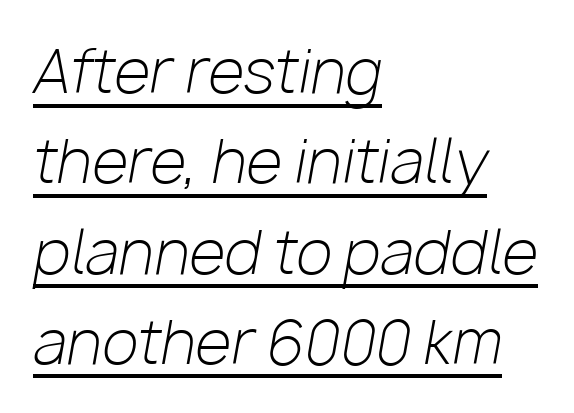
Q: Is the text bold? A: No.
Q: Is the text italic (slanted)? A: Yes, it leans right by about 10 degrees.
Q: Is the text underlined? A: Yes.
Q: How is the paragraph aligned? A: Left-aligned.
Q: Is the spacing between letters normal or unusually wide? A: Normal.
Q: Is the spacing between lines tight, normal or loose? A: Normal.
Q: Width (condensed, normal, or wide)? A: Normal.
Q: Stroke contrast? A: Low.
Q: x-height? A: Medium.
Q: Monospaced? A: No.
